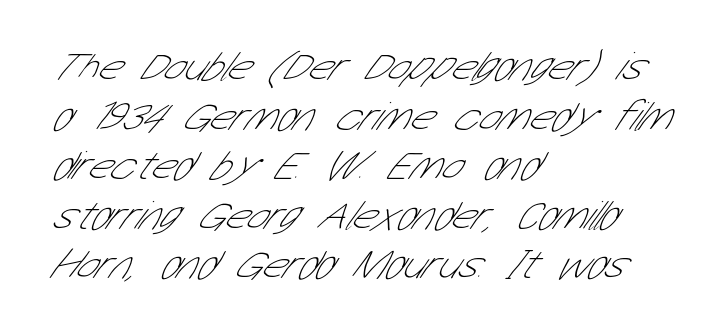
Q: Is the text bold? A: No.
Q: Is the typeface a serif or a sans-serif typeface? A: Sans-serif.
Q: Is the text underlined? A: No.
Q: How is the paragraph aligned? A: Left-aligned.
Q: Is the spacing between letters normal or unusually wide? A: Normal.
Q: Width (condensed, normal, or wide)? A: Condensed.
Q: Stroke contrast? A: Low.
Q: x-height? A: Medium.
Q: Monospaced? A: No.
